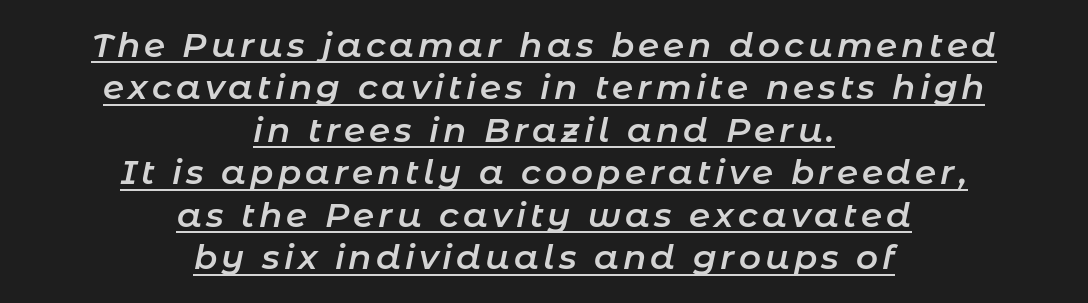
Looks like someone drew a line under every word here. The paragraph has two soft edges and a firm central axis. Looking at the ascenders, they clearly lean. The lines sit at an ordinary, default distance from one another. A bit beefed up — I'd call it semibold rather than bold. Proportional: the letters do not fall into vertical columns.
